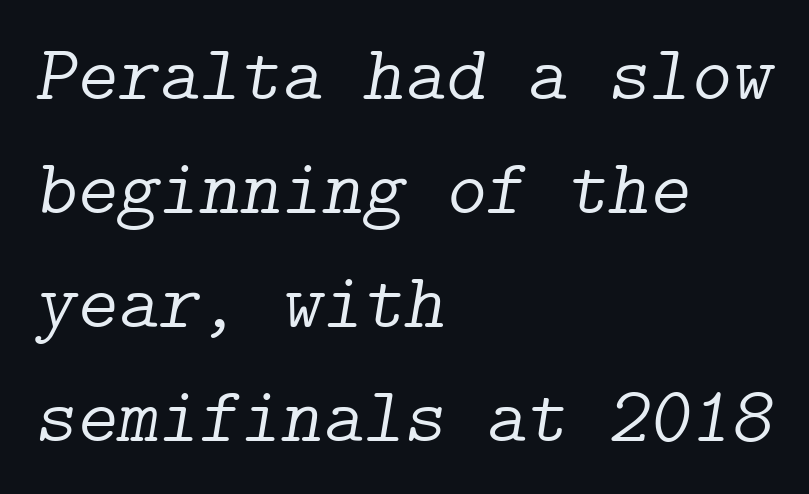
The image shows 78 px light serif type, italic (leaning right); set left-aligned, normal line spacing (1.46x), normal letter spacing, not underlined; low stroke contrast and a medium x-height.
